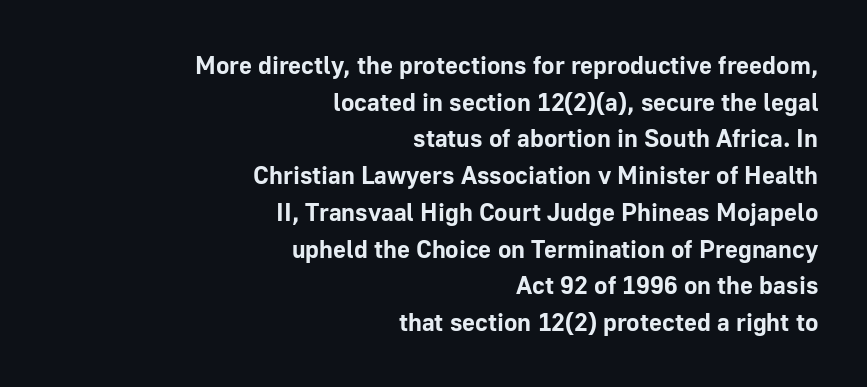
Q: Is the text bold? A: Yes.
Q: Is the text italic (slanted)? A: No, it is upright.
Q: Is the text underlined? A: No.
Q: How is the paragraph aligned? A: Right-aligned.
Q: Is the spacing between letters normal or unusually wide? A: Normal.
Q: Is the spacing between lines tight, normal or loose? A: Normal.
